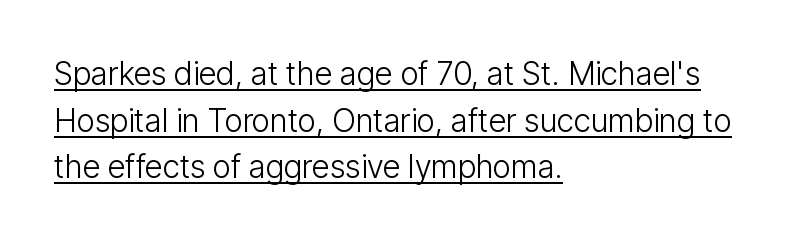
Serif or sans? Sans — the stroke terminals are bare. Is there any slant? The stems are plumb. The face used here is rendered with its standard letterfit. Leftover space on each line is placed entirely after the last word. This rendering features underlined lettering. The passage shown is not bold in any degree.
